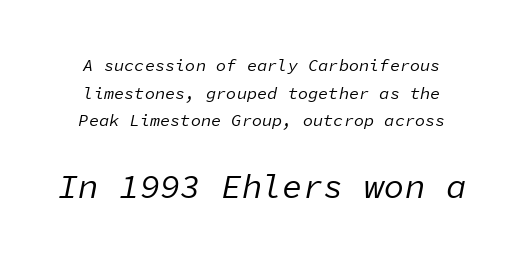
{"italic": "yes", "lean": "right", "slant_degrees": 11, "bold": "no", "weight": "regular", "width": "normal", "stroke_contrast": "low", "x_height": "medium", "monospaced": "yes", "underline": "no", "line_spacing": "normal", "line_spacing_ratio": 1.63, "letter_spacing": "normal", "letter_spacing_em": 0.0, "larger_block": "second", "size_ratio": 2.0, "glyph_px": 34}
